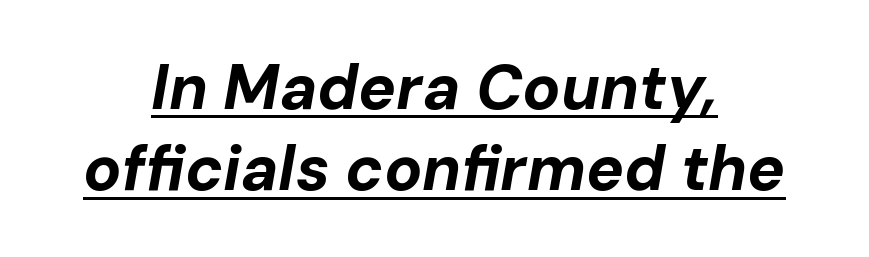
A typographer would call this underscored text. Leading matches the norm, producing a regular column. Bold? Absolutely — the strokes are thick and heavy. Is this a fixed-width face? No — the glyphs have proportional, varying widths. The font's italic variant was chosen for this text.
